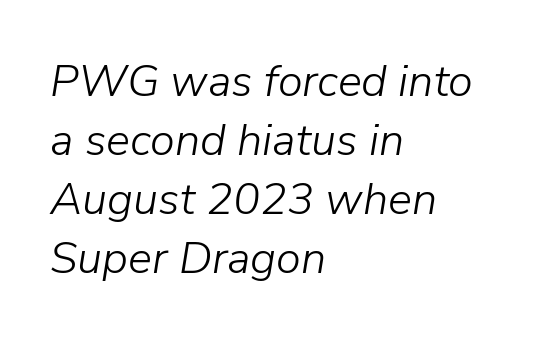
The image shows 45 px light type, italic (leaning right); set left-aligned, normal line spacing (1.31x), normal letter spacing, not underlined; low stroke contrast and a medium x-height.
